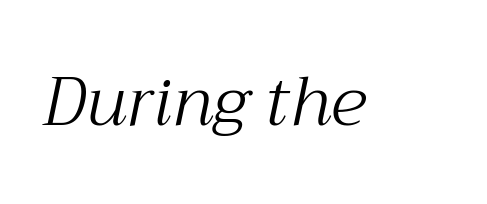
Q: Is the text bold? A: No.
Q: Is the text italic (slanted)? A: Yes, it leans right by about 12 degrees.
Q: Is the typeface a serif or a sans-serif typeface? A: Serif.
Q: Is the text underlined? A: No.
Q: Is the spacing between letters normal or unusually wide? A: Normal.
Q: Width (condensed, normal, or wide)? A: Normal.
Q: Stroke contrast? A: Medium.
Q: x-height? A: Medium.
Q: Monospaced? A: No.
